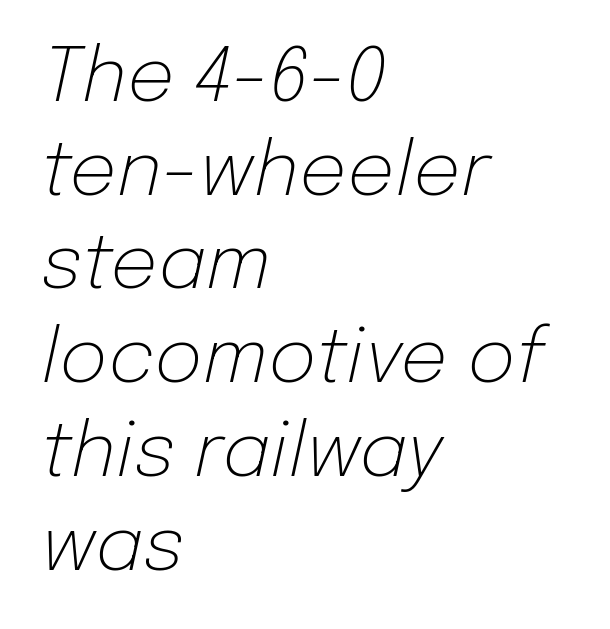
Characters are canted at an angle relative to the baseline's perpendicular. Leading matches the norm, producing a regular column. No extra tracking has been applied to these lines. Character widths vary here, with narrow letters taking less room than wide ones.
